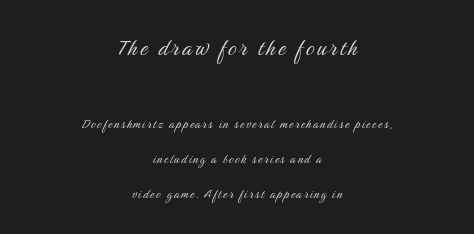
Leading: increased. Between these two stacked blocks, the higher one wins on size. Line starts and ends both wander, symmetrically. No heavy texture on the line: the type isn't bold.
